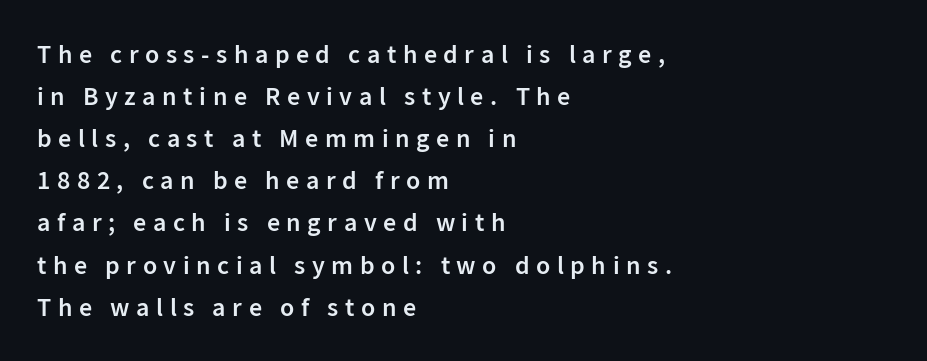
{"italic": "no", "bold": "semi", "underline": "no", "align": "left", "line_spacing": "normal", "line_spacing_ratio": 1.62, "letter_spacing": "wide", "letter_spacing_em": 0.25, "glyph_px": 26}
